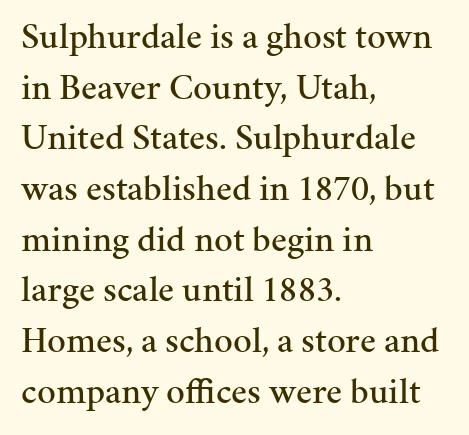
The image shows 37 px serif type, upright; set left-aligned, normal line spacing (1.37x), normal letter spacing, not underlined; medium stroke contrast and a medium x-height.
